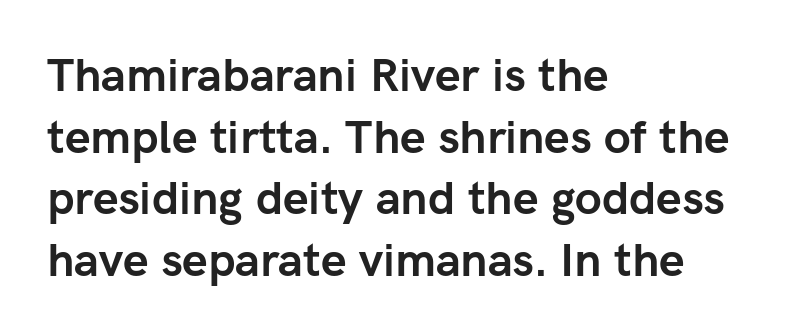
The image shows 46 px semibold sans-serif type, upright; set left-aligned, normal line spacing (1.34x), normal letter spacing, not underlined; low stroke contrast and a medium x-height.
